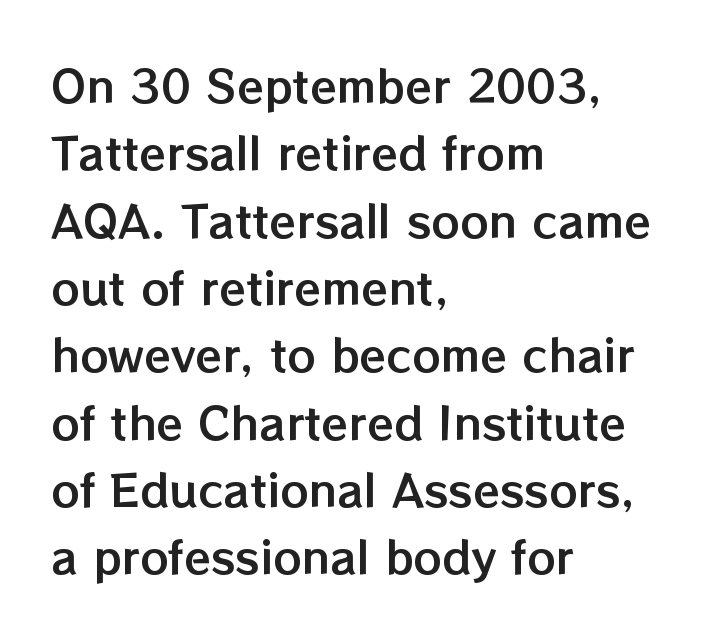
This sample has the flowing, uneven cadence of proportional lettering. Leading matches the norm, producing a regular column. Inter-character spacing is left at the font's built-in metrics. Characters remain perfectly vertical along every line. Beneath every word, the page is bare.
